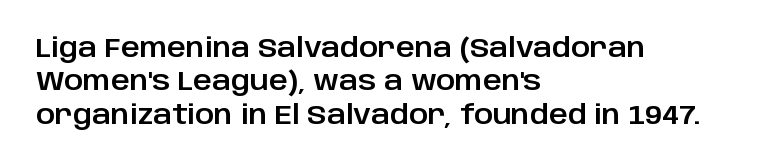
The image shows 26 px text type, upright; set left-aligned, normal line spacing (1.28x), normal letter spacing, not underlined.
